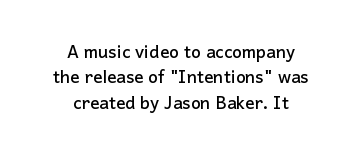
Q: Is the text italic (slanted)? A: No, it is upright.
Q: Is the text underlined? A: No.
Q: How is the paragraph aligned? A: Centered.
Q: Is the spacing between letters normal or unusually wide? A: Normal.
Q: Is the spacing between lines tight, normal or loose? A: Tight.
